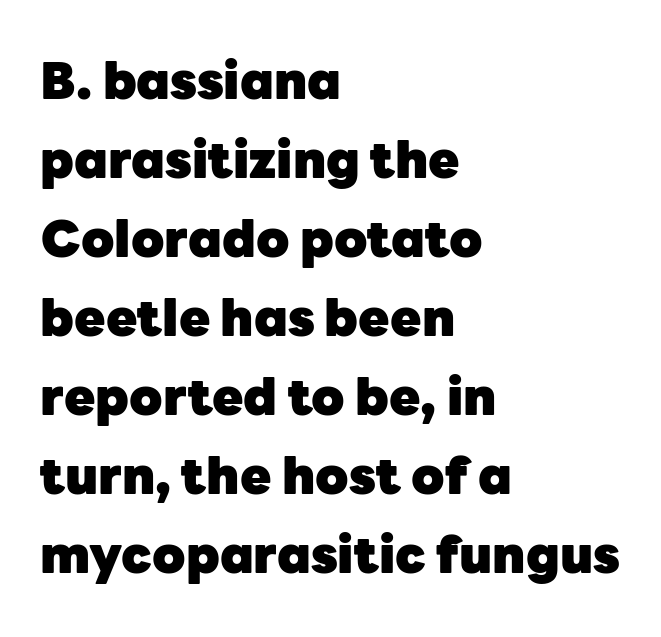
If you drew a line through each stem, it would be perfectly vertical. Reading down the block, your eye returns to a fixed left position each line. Bare-footed words on every line. Nothing unusual about the tracking: characters are spaced as the font intends.
